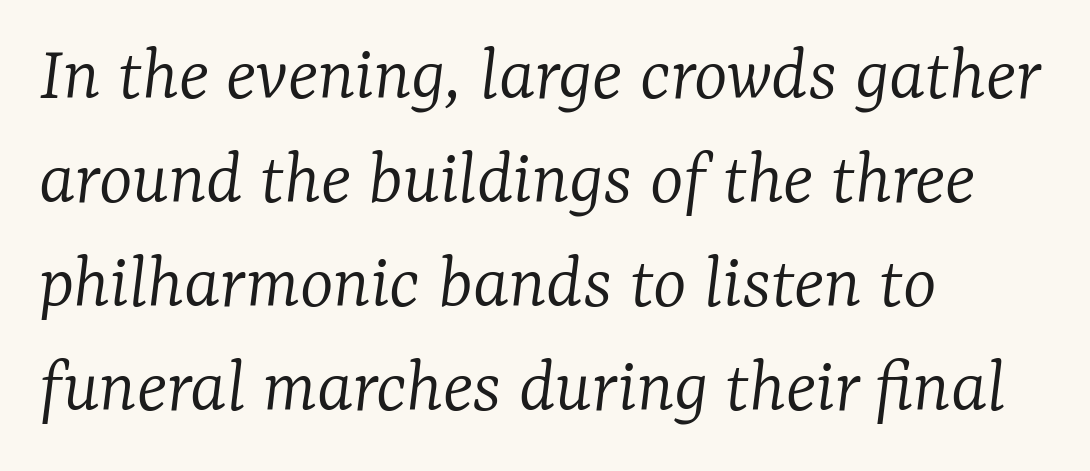
What's the leading like? Ordinary, nothing unusual. The letters look calm and open, with moderate or lighter stems. Typographically, this falls in the serif category. Honestly, the letter spacing is just normal — you wouldn't notice it.
